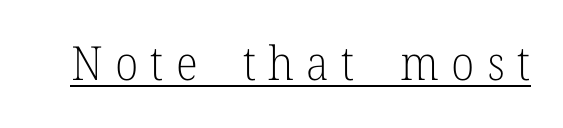
Q: Is the text bold? A: No.
Q: Is the text italic (slanted)? A: No, it is upright.
Q: Is the typeface a serif or a sans-serif typeface? A: Serif.
Q: Is the text underlined? A: Yes.
Q: Is the spacing between letters normal or unusually wide? A: Unusually wide.
Q: Width (condensed, normal, or wide)? A: Normal.
Q: Stroke contrast? A: Low.
Q: x-height? A: Medium.
Q: Monospaced? A: No.
